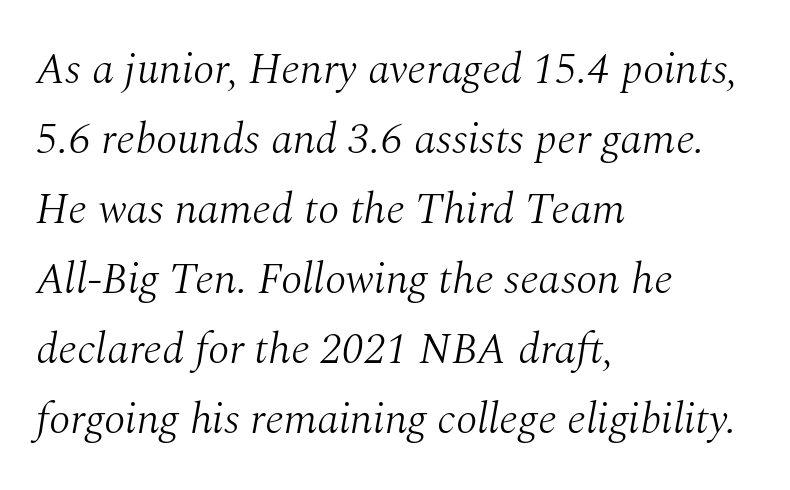
Q: Is the text bold? A: No.
Q: Is the text italic (slanted)? A: Yes, it leans right by about 10 degrees.
Q: Is the typeface a serif or a sans-serif typeface? A: Serif.
Q: Is the text underlined? A: No.
Q: How is the paragraph aligned? A: Left-aligned.
Q: Is the spacing between letters normal or unusually wide? A: Normal.
Q: Is the spacing between lines tight, normal or loose? A: Normal.
Q: Width (condensed, normal, or wide)? A: Normal.
Q: Stroke contrast? A: Medium.
Q: x-height? A: Medium.
Q: Monospaced? A: No.
